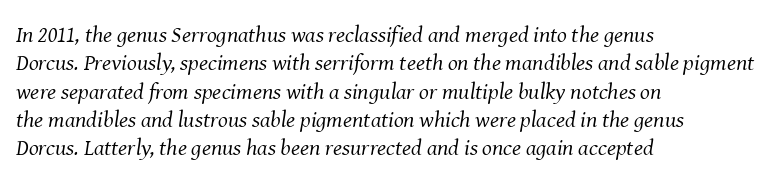
Every character sits at an angle, as italics do. You could call the tracking neutral — neither tight nor loose. Caption: multi-line text, flush left, ragged right. Caption: face not bold, strokes unweighted. Plain, unruled lines of type.
